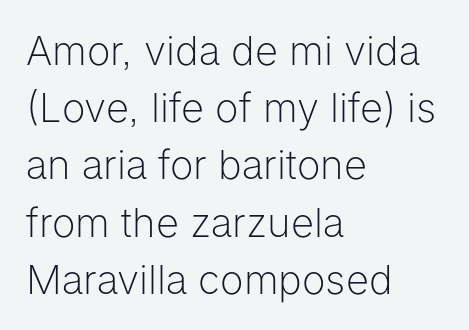
Typeset ragged right — the left edge is the straight one. Tall strokes in this sample are plumb rather than angled. Varying glyph widths throughout — classic text-font behaviour. The words here are not underlined.
